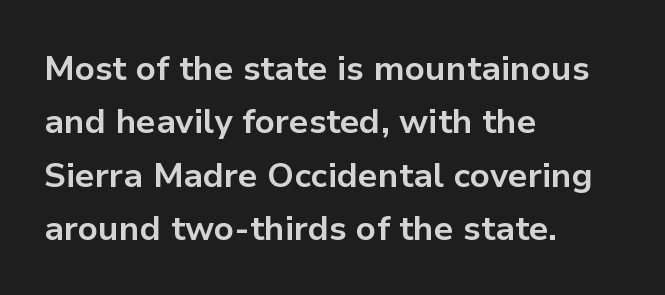
The letters advance in unequal steps, a hallmark of proportional type. Layout note: lines flush left. You can tell from the bare stems that sans-serif type was used. Beneath every word, the page is bare. Heft: maximum for text — a bold.
